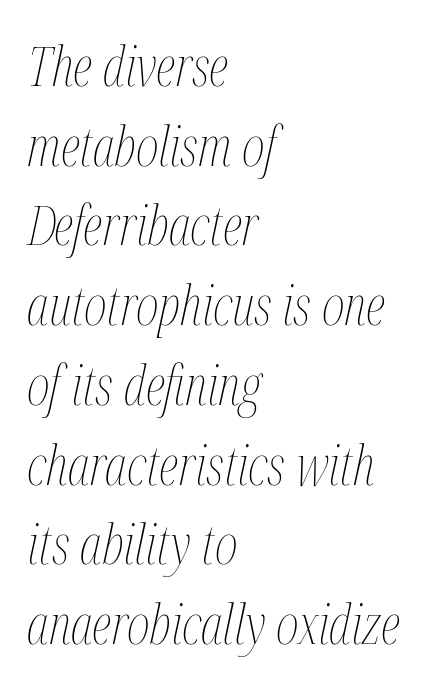
Q: Is the text bold? A: No.
Q: Is the text italic (slanted)? A: Yes, it leans right by about 12 degrees.
Q: Is the text underlined? A: No.
Q: How is the paragraph aligned? A: Left-aligned.
Q: Is the spacing between letters normal or unusually wide? A: Normal.
Q: Is the spacing between lines tight, normal or loose? A: Normal.
Q: Width (condensed, normal, or wide)? A: Condensed.
Q: Stroke contrast? A: Medium.
Q: x-height? A: Medium.
Q: Monospaced? A: No.
